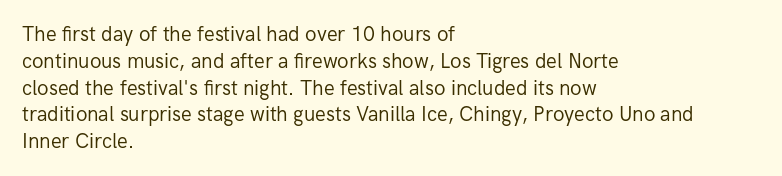
The image shows 20 px text type, upright; set left-aligned, normal line spacing (1.34x), normal letter spacing, not underlined.
